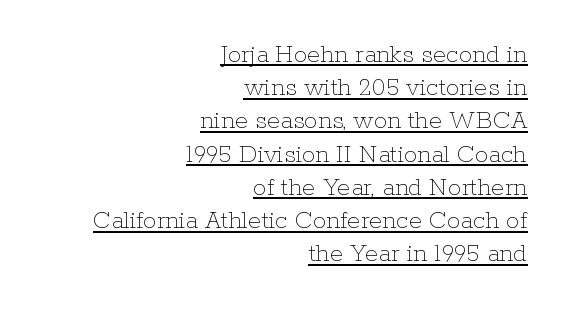
{"italic": "no", "bold": "no", "underline": "yes", "align": "right", "line_spacing_ratio": 1.23, "letter_spacing": "normal", "letter_spacing_em": 0.0, "glyph_px": 27}
